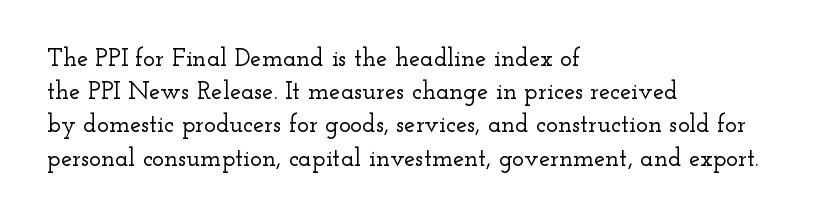
Q: Is the text italic (slanted)? A: No, it is upright.
Q: Is the text underlined? A: No.
Q: How is the paragraph aligned? A: Left-aligned.
Q: Is the spacing between letters normal or unusually wide? A: Normal.
Q: Is the spacing between lines tight, normal or loose? A: Normal.
